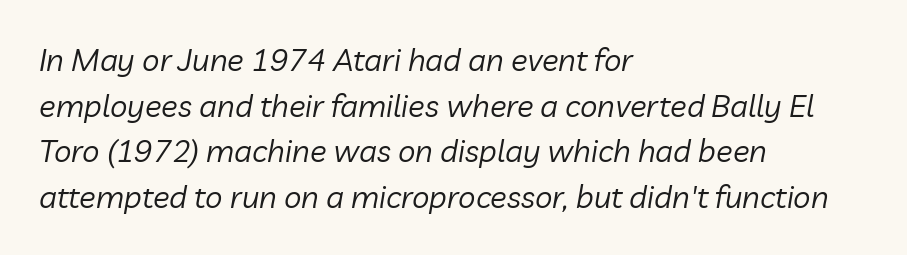
Q: Is the text bold? A: No.
Q: Is the text italic (slanted)? A: Yes, it leans right by about 10 degrees.
Q: Is the text underlined? A: No.
Q: How is the paragraph aligned? A: Left-aligned.
Q: Is the spacing between letters normal or unusually wide? A: Normal.
Q: Is the spacing between lines tight, normal or loose? A: Normal.
Q: Width (condensed, normal, or wide)? A: Normal.
Q: Stroke contrast? A: Low.
Q: x-height? A: Medium.
Q: Monospaced? A: No.
